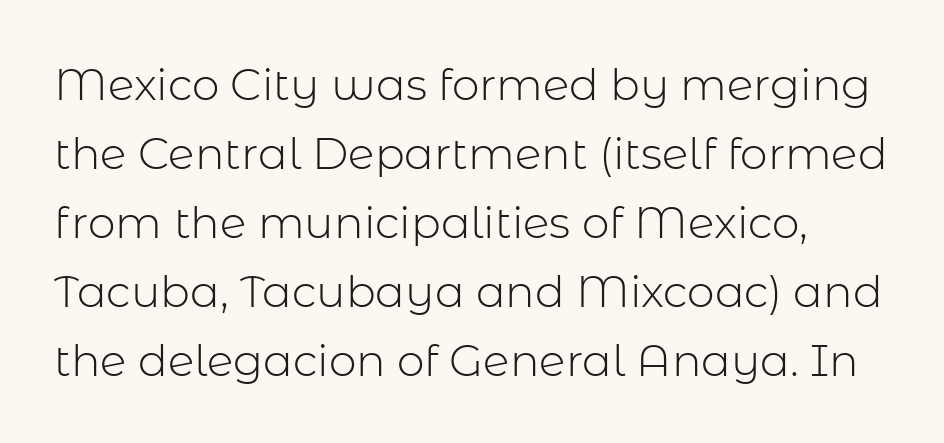
Q: Is the text bold? A: No.
Q: Is the text italic (slanted)? A: No, it is upright.
Q: Is the typeface a serif or a sans-serif typeface? A: Sans-serif.
Q: Is the text underlined? A: No.
Q: Is the spacing between letters normal or unusually wide? A: Normal.
Q: Is the spacing between lines tight, normal or loose? A: Normal.
Q: Width (condensed, normal, or wide)? A: Normal.
Q: Stroke contrast? A: Low.
Q: x-height? A: Medium.
Q: Monospaced? A: No.
